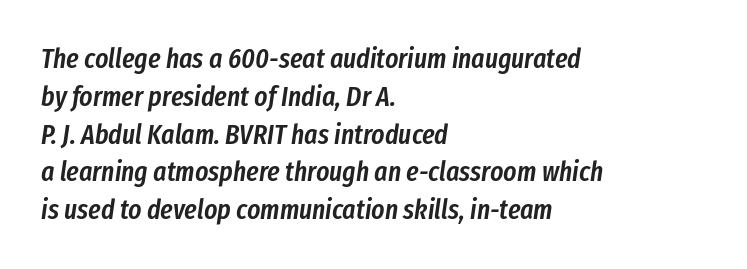
Q: Is the text bold? A: Semi-bold.
Q: Is the text italic (slanted)? A: Yes, it leans right by about 8 degrees.
Q: Is the text underlined? A: No.
Q: How is the paragraph aligned? A: Left-aligned.
Q: Is the spacing between letters normal or unusually wide? A: Normal.
Q: Is the spacing between lines tight, normal or loose? A: Normal.
Q: Width (condensed, normal, or wide)? A: Condensed.
Q: Stroke contrast? A: Low.
Q: x-height? A: Medium.
Q: Monospaced? A: No.
